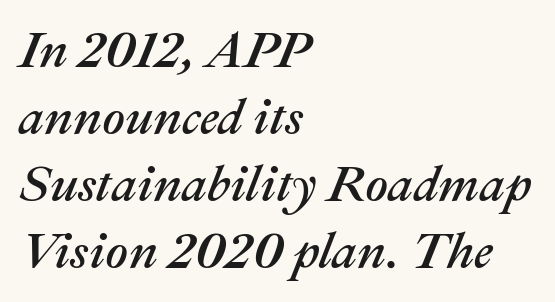
Q: Is the text italic (slanted)? A: Yes, it leans right by about 22 degrees.
Q: Is the text underlined? A: No.
Q: How is the paragraph aligned? A: Left-aligned.
Q: Is the spacing between letters normal or unusually wide? A: Normal.
Q: Is the spacing between lines tight, normal or loose? A: Normal.
Q: Width (condensed, normal, or wide)? A: Normal.
Q: Stroke contrast? A: Medium.
Q: x-height? A: Medium.
Q: Monospaced? A: No.
